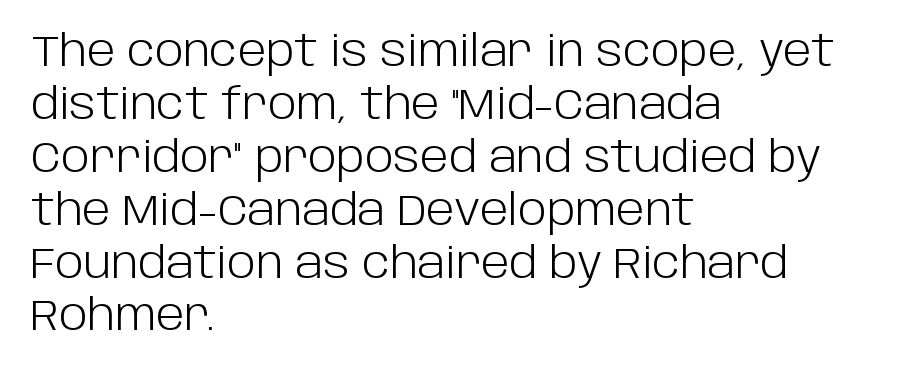
These lines stack with their left ends in a neat column. In terms of posture, this sample is upright. The typesetting does not lean heavy: it is not bold. Has an underline been added? It has not.
